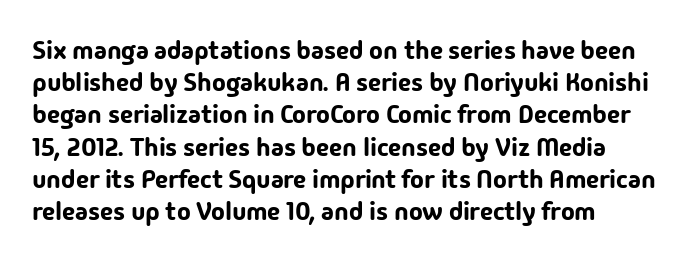
Q: Is the text italic (slanted)? A: No, it is upright.
Q: Is the text underlined? A: No.
Q: How is the paragraph aligned? A: Left-aligned.
Q: Is the spacing between letters normal or unusually wide? A: Normal.
